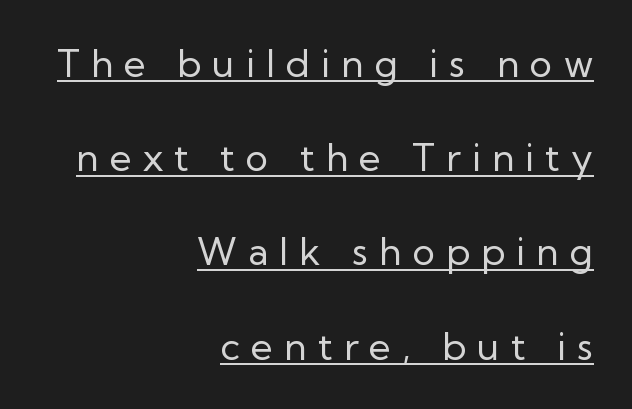
{"serif": "no", "italic": "no", "bold": "no", "weight": "regular", "width": "normal", "stroke_contrast": "low", "x_height": "medium", "monospaced": "no", "underline": "yes", "align": "right", "line_spacing": "loose", "line_spacing_ratio": 2.48, "letter_spacing": "wide", "letter_spacing_em": 0.29, "glyph_px": 38}
